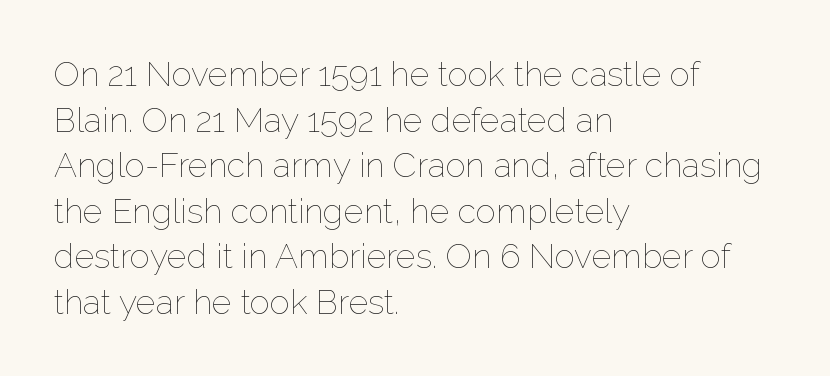
Each letter keeps its own natural width here, so spacing adapts to shape. Compared with typical paragraphs, the rows here are spaced about the same. Type without underlining. The gaps between neighbouring characters are ordinary and unremarkable.
